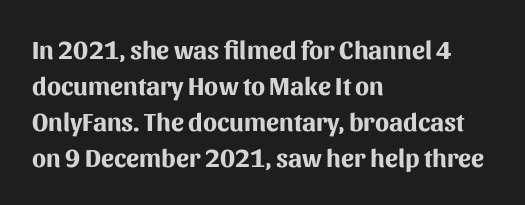
Clear beneath every line of the passage. The typography opts for an upright posture over an oblique one. Evenly set lines give the paragraph a standard silhouette. Standard letterfit; no display-style spreading of the glyphs. The compositor pushed each line to the left boundary.
